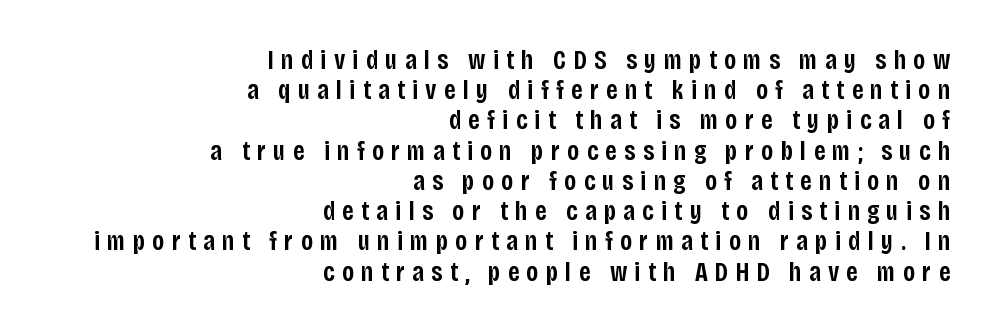
Typographic density is moderately raised because the face is semibold. Rule under the text: the space is simply empty. These lines huddle together more closely than default settings would place them. Notice how the passage keeps a crisp vertical edge on the right only.
